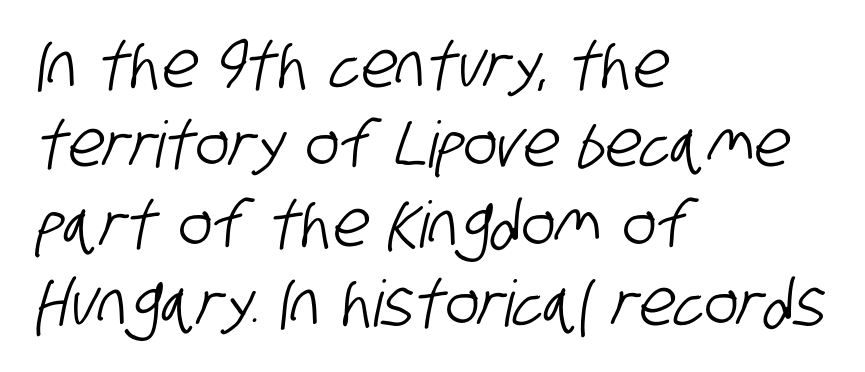
{"serif": "no", "width": "condensed", "stroke_contrast": "low", "x_height": "large", "monospaced": "no", "underline": "no", "align": "left", "line_spacing_ratio": 1.24, "letter_spacing": "normal", "letter_spacing_em": 0.0, "glyph_px": 64}
